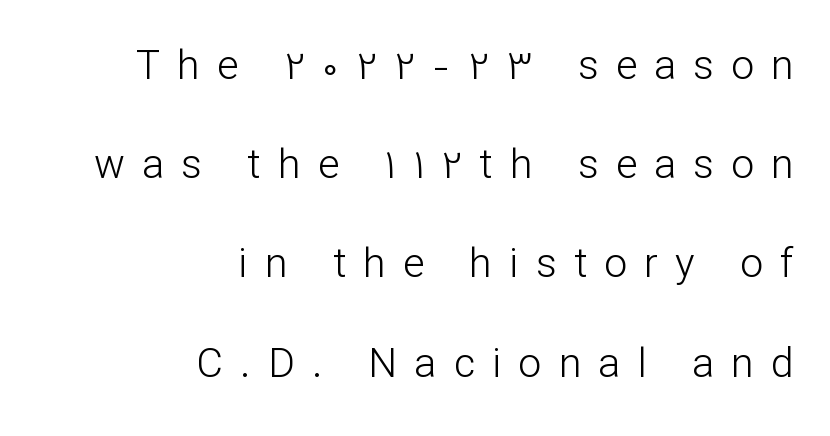
{"serif": "no", "italic": "no", "bold": "no", "weight": "light", "width": "normal", "stroke_contrast": "low", "x_height": "medium", "monospaced": "no", "underline": "no", "align": "right", "line_spacing": "loose", "line_spacing_ratio": 2.42, "letter_spacing": "wide", "letter_spacing_em": 0.42, "glyph_px": 41}
